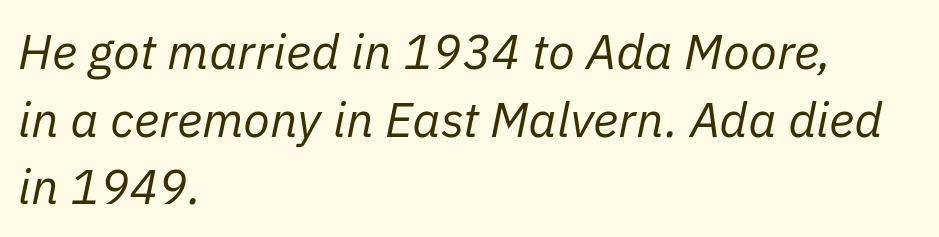
The image shows 49 px regular-weight type, italic (leaning right); set left-aligned, normal line spacing (1.38x), normal letter spacing, not underlined; low stroke contrast and a medium x-height.
